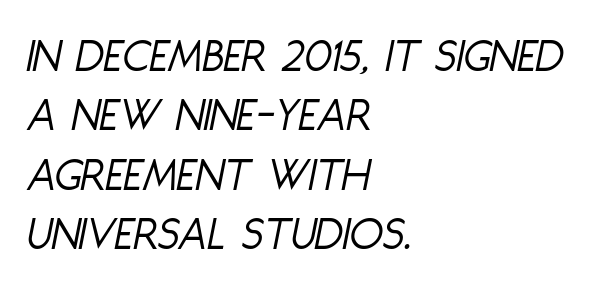
The type is set solid horizontally, with unmodified tracking. Rule under the text: the space is simply empty. This reads as an unemphasized weight, regular at the heaviest. Is this a fixed-width face? No — the glyphs have proportional, varying widths. Italic? Definitely — the glyphs are oblique.
